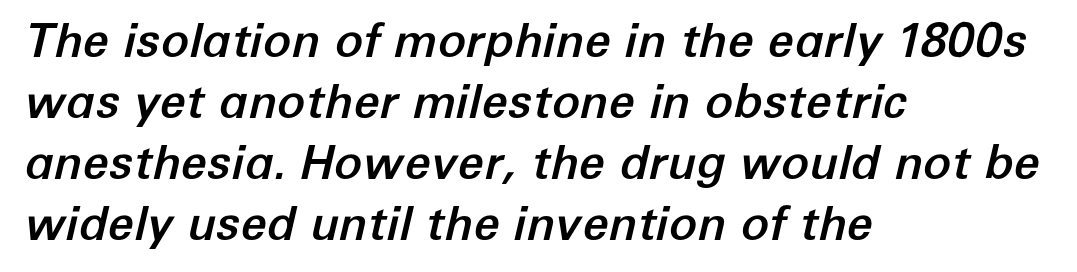
The image shows 47 px text type, italic (leaning right); set left-aligned, normal line spacing (1.3x), normal letter spacing, not underlined; low stroke contrast and a medium x-height.
